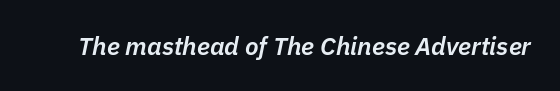
Each row of text sits above clean, open space. The letters are slanted; this is an italic face. This sample uses plain, unmodified letter spacing. Strokes here are thickened, but only to semibold level.
